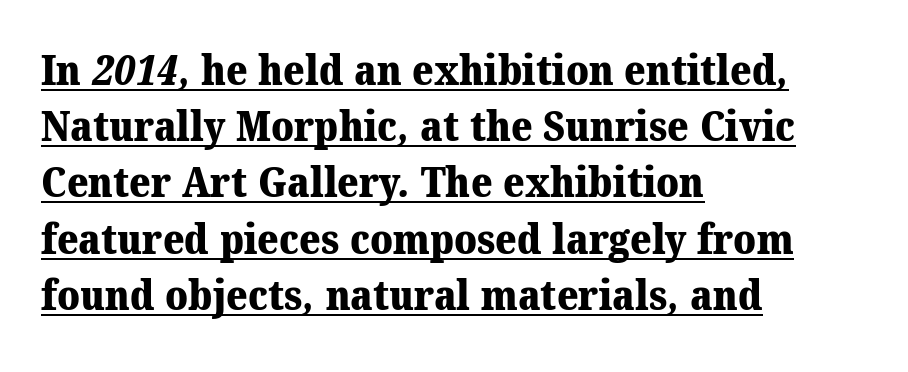
Q: Is the text bold? A: Yes.
Q: Is the typeface a serif or a sans-serif typeface? A: Serif.
Q: Is the text underlined? A: Yes.
Q: How is the paragraph aligned? A: Left-aligned.
Q: Is the spacing between letters normal or unusually wide? A: Normal.
Q: Is the spacing between lines tight, normal or loose? A: Normal.
Q: Width (condensed, normal, or wide)? A: Normal.
Q: Stroke contrast? A: Medium.
Q: x-height? A: Medium.
Q: Monospaced? A: No.
